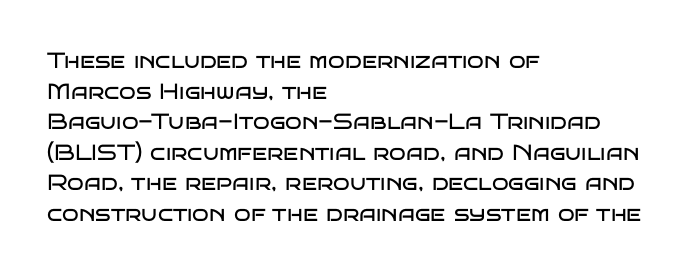
The image shows 22 px text type, upright; set left-aligned, normal line spacing (1.39x), normal letter spacing, not underlined.
